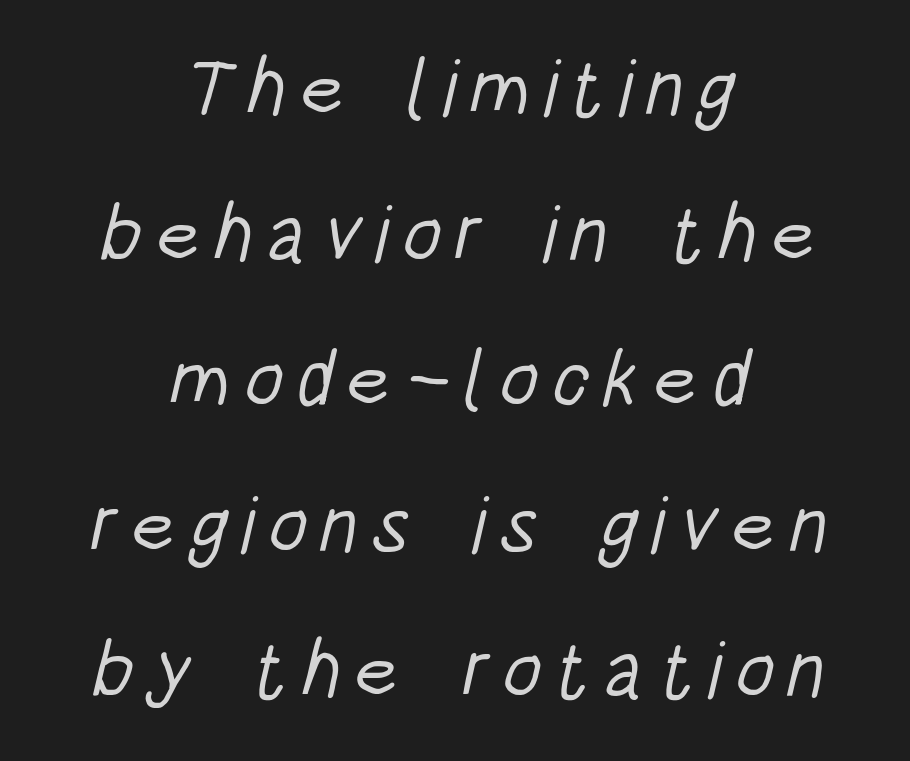
The image shows 80 px light, condensed sans-serif type; set centered, line spacing 1.82x, not underlined; low stroke contrast and a large x-height.
